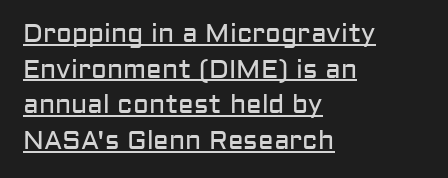
The image shows 26 px text type, upright; set left-aligned, normal line spacing (1.37x), normal letter spacing, underlined.
